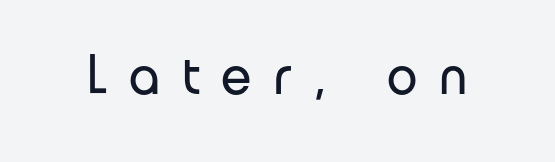
{"serif": "no", "italic": "no", "bold": "no", "weight": "regular", "width": "normal", "stroke_contrast": "low", "x_height": "medium", "monospaced": "no", "underline": "no", "letter_spacing": "wide", "letter_spacing_em": 0.4, "glyph_px": 55}
